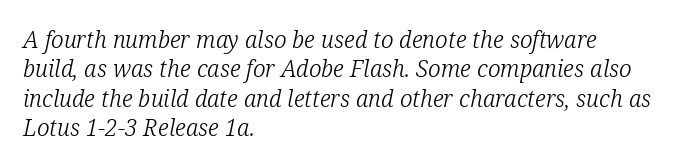
Q: Is the text bold? A: No.
Q: Is the text italic (slanted)? A: Yes, it leans right by about 12 degrees.
Q: Is the text underlined? A: No.
Q: How is the paragraph aligned? A: Left-aligned.
Q: Is the spacing between letters normal or unusually wide? A: Normal.
Q: Is the spacing between lines tight, normal or loose? A: Normal.
